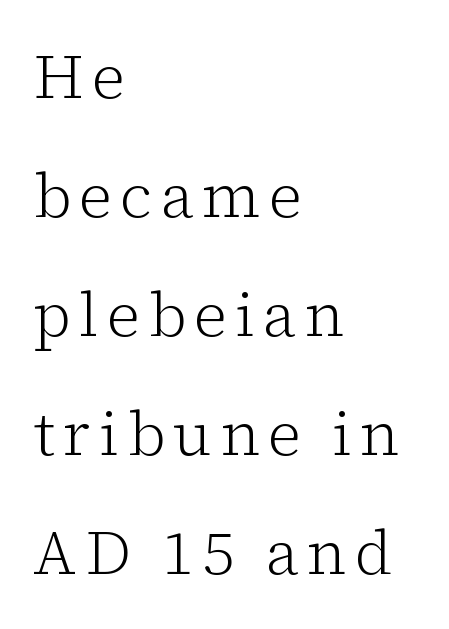
Q: Is the text bold? A: No.
Q: Is the text italic (slanted)? A: No, it is upright.
Q: Is the typeface a serif or a sans-serif typeface? A: Serif.
Q: Is the text underlined? A: No.
Q: How is the paragraph aligned? A: Left-aligned.
Q: Is the spacing between lines tight, normal or loose? A: Loose.
Q: Width (condensed, normal, or wide)? A: Normal.
Q: Stroke contrast? A: Low.
Q: x-height? A: Medium.
Q: Monospaced? A: No.
